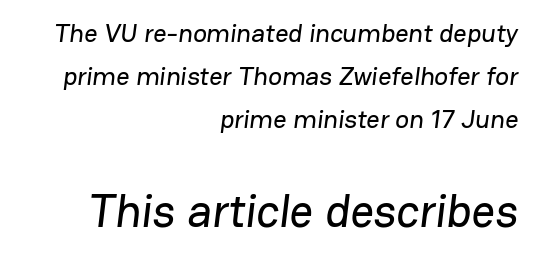
The image shows 46 px sans-serif type; set right-aligned, normal line spacing (1.65x), normal letter spacing, not underlined; the second (bottom) block is 1.77x larger; low stroke contrast and a medium x-height.
